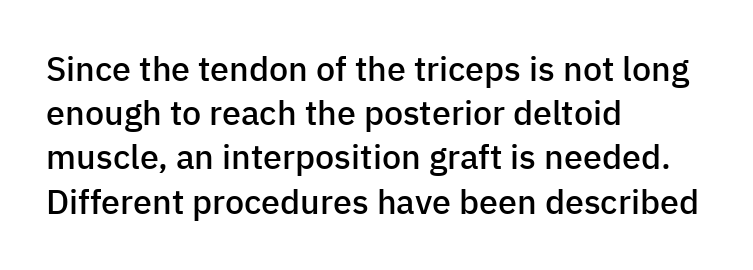
Q: Is the text bold? A: Semi-bold.
Q: Is the text italic (slanted)? A: No, it is upright.
Q: Is the typeface a serif or a sans-serif typeface? A: Sans-serif.
Q: Is the text underlined? A: No.
Q: How is the paragraph aligned? A: Left-aligned.
Q: Is the spacing between letters normal or unusually wide? A: Normal.
Q: Is the spacing between lines tight, normal or loose? A: Normal.
Q: Width (condensed, normal, or wide)? A: Normal.
Q: Stroke contrast? A: Low.
Q: x-height? A: Medium.
Q: Monospaced? A: No.
